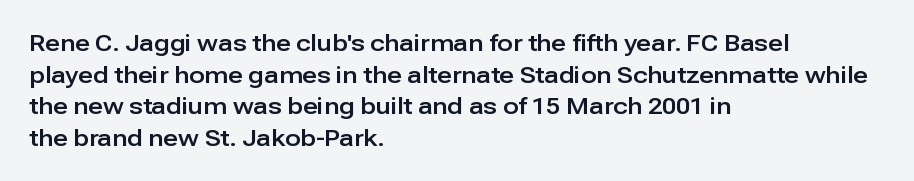
The image shows 23 px text type, upright; set left-aligned, normal line spacing (1.37x), normal letter spacing, not underlined.
